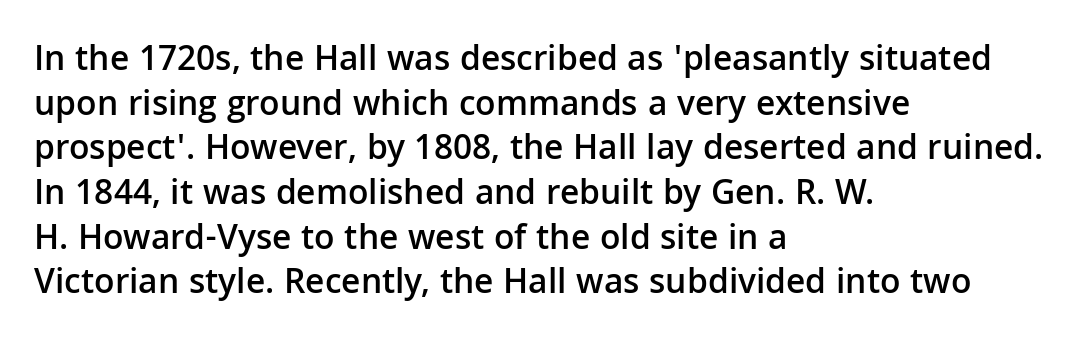
Q: Is the text bold? A: Semi-bold.
Q: Is the text italic (slanted)? A: No, it is upright.
Q: Is the typeface a serif or a sans-serif typeface? A: Sans-serif.
Q: Is the text underlined? A: No.
Q: How is the paragraph aligned? A: Left-aligned.
Q: Is the spacing between letters normal or unusually wide? A: Normal.
Q: Width (condensed, normal, or wide)? A: Normal.
Q: Stroke contrast? A: Low.
Q: x-height? A: Medium.
Q: Monospaced? A: No.
